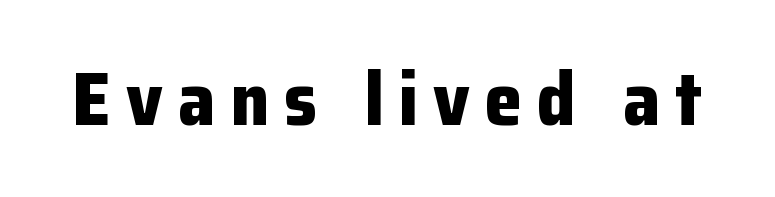
The image shows 75 px bold sans-serif type, upright; set unusually wide letter spacing (+0.2 em), not underlined; low stroke contrast and a medium x-height.
